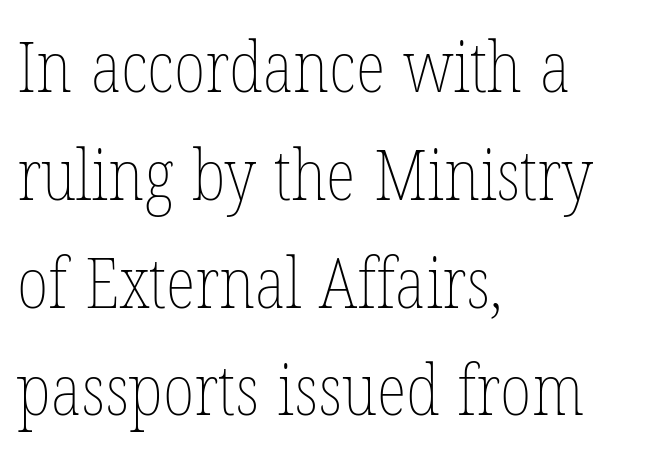
The image shows 70 px thin, condensed type, upright; set left-aligned, normal line spacing (1.54x), normal letter spacing, not underlined; low stroke contrast and a medium x-height.
